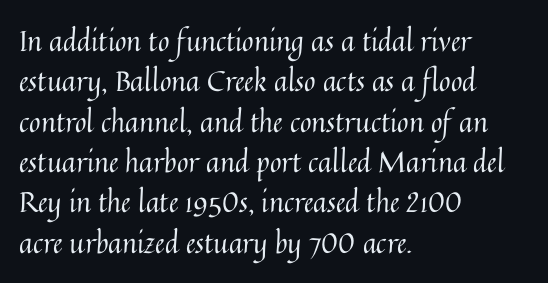
{"bold": "no", "weight": "regular", "width": "normal", "stroke_contrast": "medium", "x_height": "medium", "monospaced": "no", "underline": "no", "align": "left", "line_spacing": "normal", "line_spacing_ratio": 1.44, "letter_spacing": "normal", "letter_spacing_em": 0.0, "glyph_px": 28}
